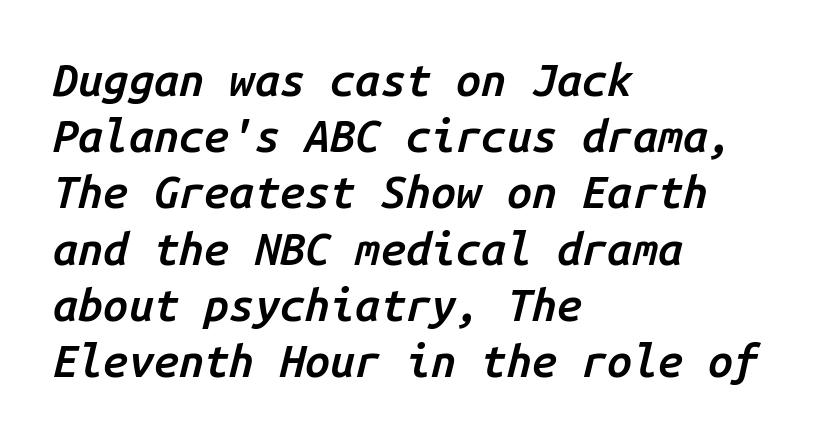
The image shows 45 px semibold type, italic (leaning right), monospaced; set left-aligned, normal line spacing (1.25x), normal letter spacing, not underlined; low stroke contrast and a medium x-height.
